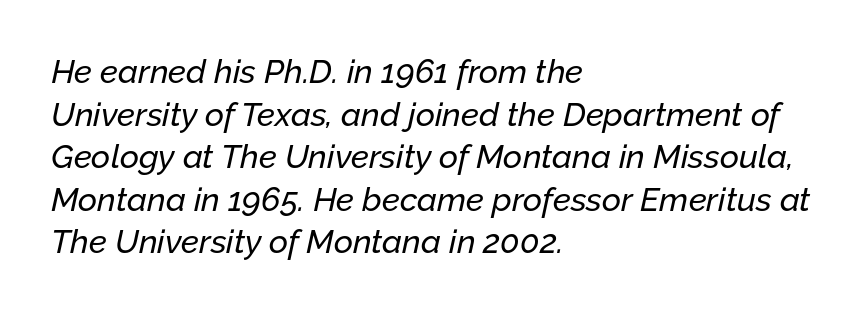
In terms of leading, this rendering sits right in the middle. Visually the block forms a straight wall on the left and a jagged coastline on the right. The face used here is proportionally spaced, like ordinary book or web type. Compared with typical body copy, the letter spacing here is the same.
